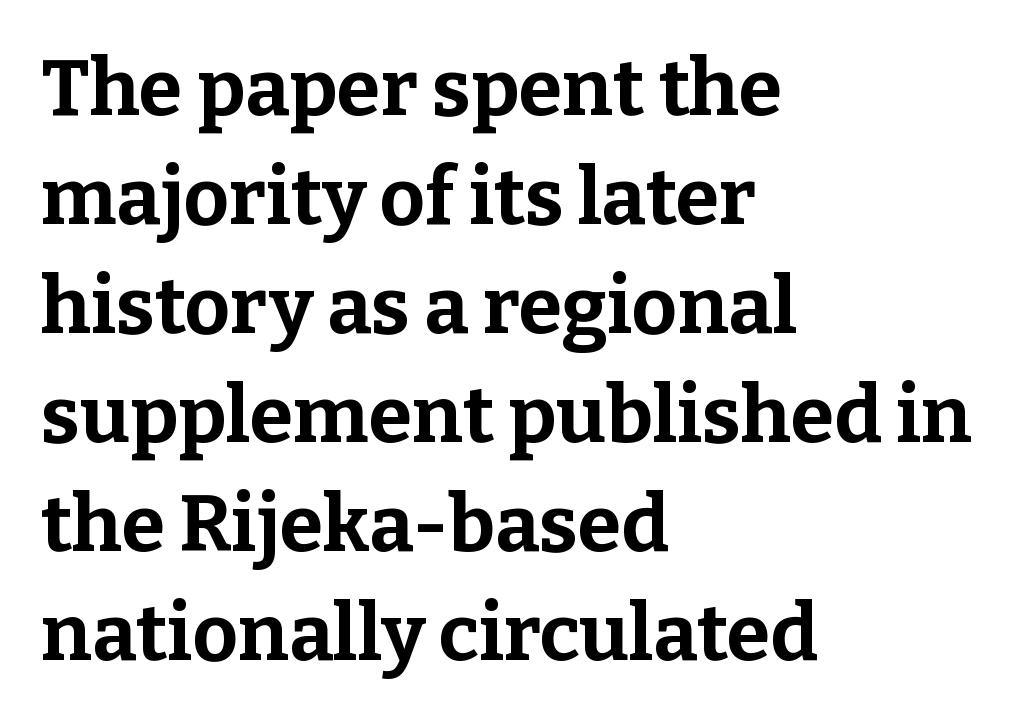
{"serif": "yes", "italic": "no", "bold": "yes", "weight": "bold", "width": "normal", "stroke_contrast": "low", "x_height": "medium", "monospaced": "no", "underline": "no", "align": "left", "line_spacing": "normal", "line_spacing_ratio": 1.38, "letter_spacing": "normal", "letter_spacing_em": 0.0, "glyph_px": 79}
